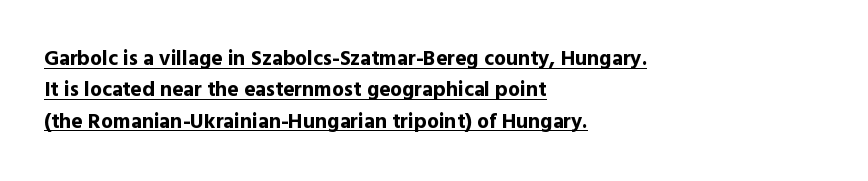
Q: Is the text bold? A: Yes.
Q: Is the text italic (slanted)? A: No, it is upright.
Q: Is the text underlined? A: Yes.
Q: How is the paragraph aligned? A: Left-aligned.
Q: Is the spacing between letters normal or unusually wide? A: Normal.
Q: Is the spacing between lines tight, normal or loose? A: Normal.
